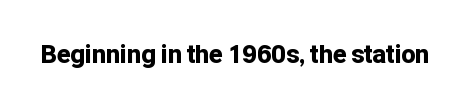
{"italic": "no", "bold": "yes", "underline": "no", "letter_spacing": "normal", "letter_spacing_em": 0.0, "glyph_px": 25}
